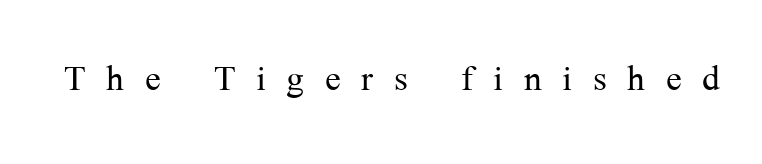
The rendering inserts visible extra space after every character. Do the characters align in a grid? No, the font is proportional. The cut favours lightness, reaching ordinary text weight at its darkest. Descender tails drop into unmarked territory.
